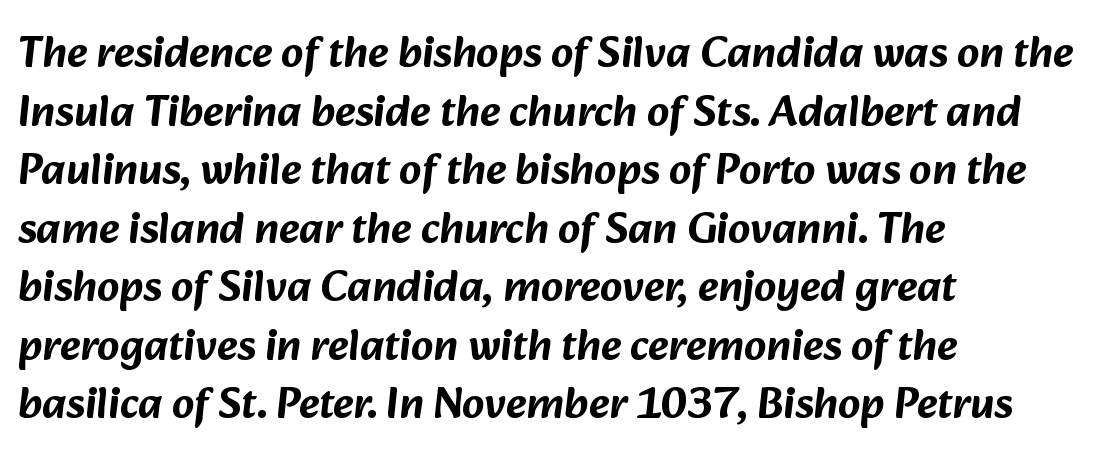
The image shows 44 px sans-serif type; set left-aligned, normal line spacing (1.33x), normal letter spacing, not underlined; low stroke contrast and a medium x-height.
